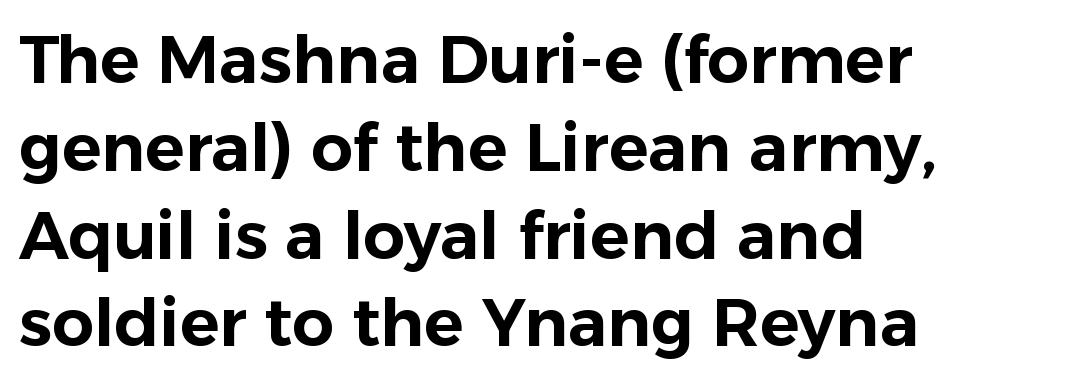
The image shows 66 px sans-serif type, upright; set left-aligned, normal line spacing (1.33x), normal letter spacing, not underlined; low stroke contrast and a medium x-height.
